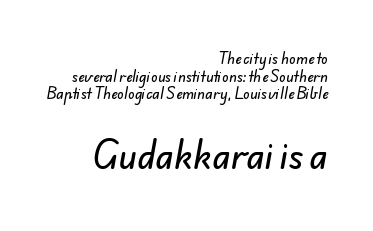
{"serif": "no", "width": "normal", "stroke_contrast": "low", "x_height": "small", "monospaced": "no", "underline": "no", "align": "right", "line_spacing": "normal", "line_spacing_ratio": 1.26, "letter_spacing": "normal", "letter_spacing_em": 0.0, "larger_block": "second", "size_ratio": 2.43, "glyph_px": 34}
